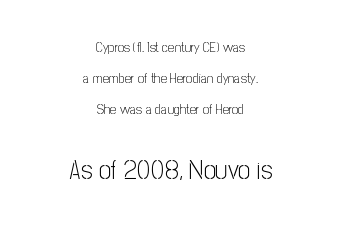
Q: Is the text bold? A: No.
Q: Is the text italic (slanted)? A: No, it is upright.
Q: Is the text underlined? A: No.
Q: How is the paragraph aligned? A: Centered.
Q: Is the spacing between letters normal or unusually wide? A: Normal.
Q: Is the spacing between lines tight, normal or loose? A: Loose.
Q: Which block of text is set in a larger size, the first (top) or the second (bottom)? A: The second (bottom) one.
